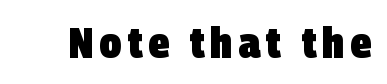
Q: Is the text bold? A: Yes.
Q: Is the typeface a serif or a sans-serif typeface? A: Sans-serif.
Q: Is the text underlined? A: No.
Q: Width (condensed, normal, or wide)? A: Condensed.
Q: Stroke contrast? A: Low.
Q: x-height? A: Large.
Q: Monospaced? A: No.
